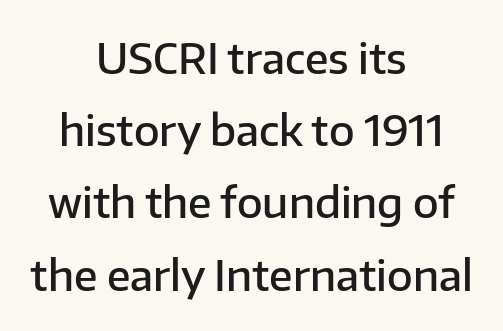
{"serif": "no", "italic": "no", "bold": "semi", "weight": "semibold", "width": "normal", "stroke_contrast": "low", "x_height": "medium", "monospaced": "no", "underline": "no", "align": "center", "line_spacing_ratio": 1.72, "letter_spacing": "normal", "letter_spacing_em": 0.0, "glyph_px": 42}
